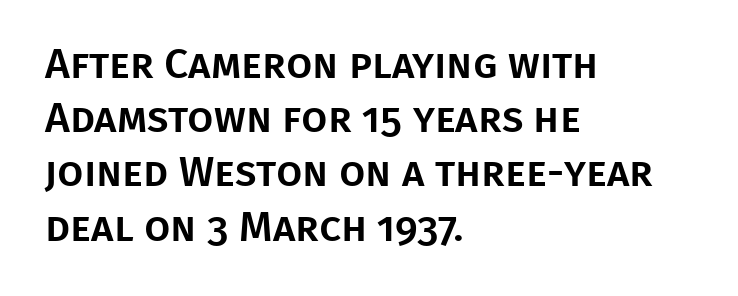
The letters sit at their default tracking, neither squeezed nor spread. The rows are spaced the way most documents space them. The type sits square on the baseline with zero lean. Teacher's note: observe the even left margin — that is flush-left alignment. Varying glyph widths throughout — classic text-font behaviour. The face used here is a sans, in the tradition of grotesques and geometrics.
